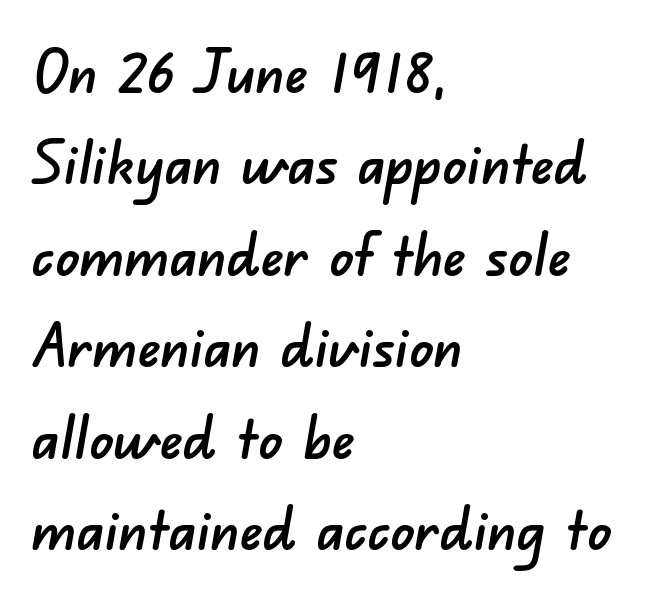
The image shows 59 px sans-serif type; set left-aligned, normal line spacing (1.55x), normal letter spacing, not underlined; low stroke contrast and a small x-height.
